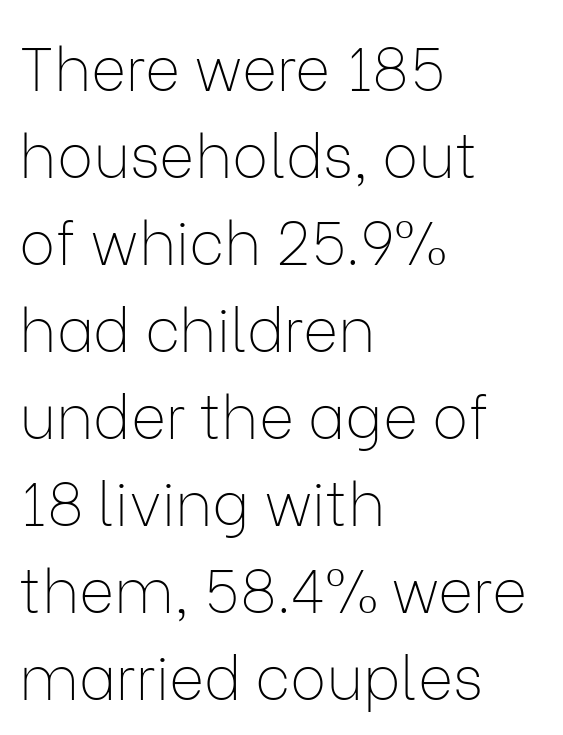
Here the designer chose a conventional face with non-uniform glyph widths. The typography opts for an upright posture over an oblique one. A bare baseline throughout the passage. What stands out about the letter spacing? Nothing — it is the standard amount.
